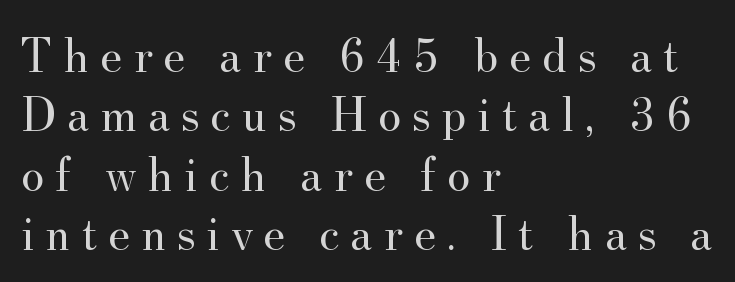
{"serif": "yes", "italic": "no", "bold": "no", "weight": "regular", "width": "normal", "stroke_contrast": "medium", "x_height": "small", "monospaced": "no", "underline": "no", "align": "left", "line_spacing_ratio": 1.19, "letter_spacing": "wide", "letter_spacing_em": 0.22, "glyph_px": 50}
